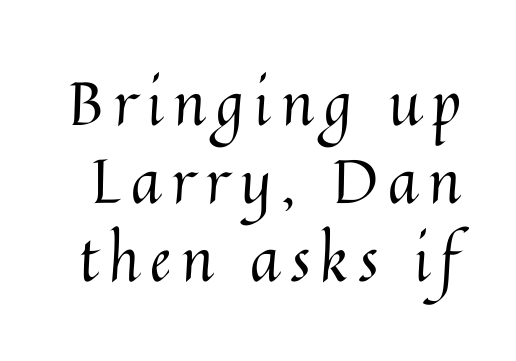
The image shows 61 px regular-weight type; set normal line spacing (1.28x), not underlined; medium stroke contrast and a medium x-height.
